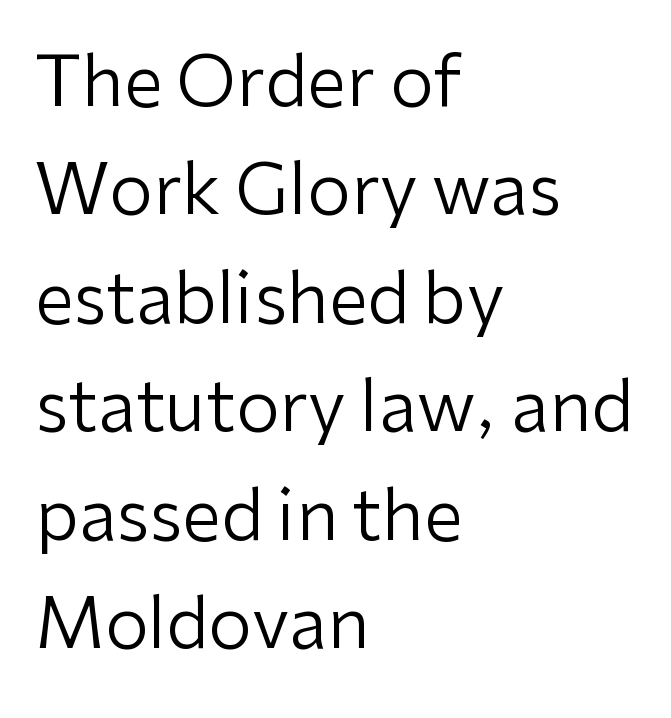
Q: Is the text bold? A: No.
Q: Is the text italic (slanted)? A: No, it is upright.
Q: Is the typeface a serif or a sans-serif typeface? A: Sans-serif.
Q: Is the text underlined? A: No.
Q: How is the paragraph aligned? A: Left-aligned.
Q: Is the spacing between letters normal or unusually wide? A: Normal.
Q: Is the spacing between lines tight, normal or loose? A: Normal.
Q: Width (condensed, normal, or wide)? A: Normal.
Q: Stroke contrast? A: Low.
Q: x-height? A: Medium.
Q: Monospaced? A: No.
